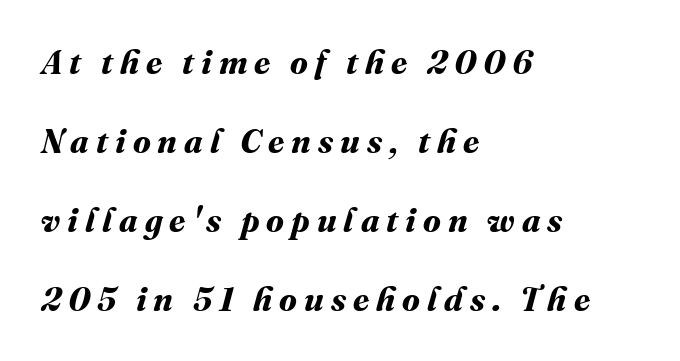
{"bold": "yes", "weight": "bold", "width": "normal", "stroke_contrast": "medium", "x_height": "medium", "monospaced": "no", "underline": "no", "align": "left", "line_spacing": "loose", "line_spacing_ratio": 2.39, "letter_spacing": "wide", "letter_spacing_em": 0.21, "glyph_px": 33}
